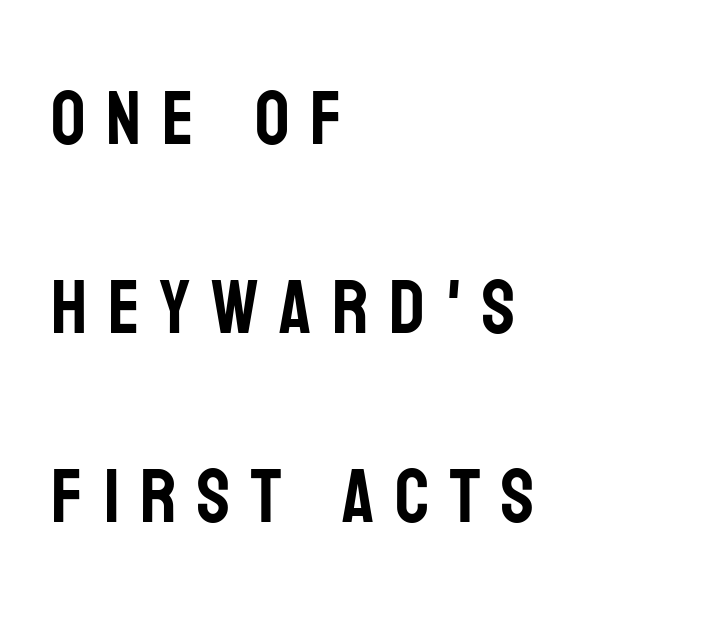
Unlike italic type, these characters show no tilt at all. The rendering uses a large line-height, opening up the rows. The area under the type is left untouched. In CSS terms this would be text-align: left.
